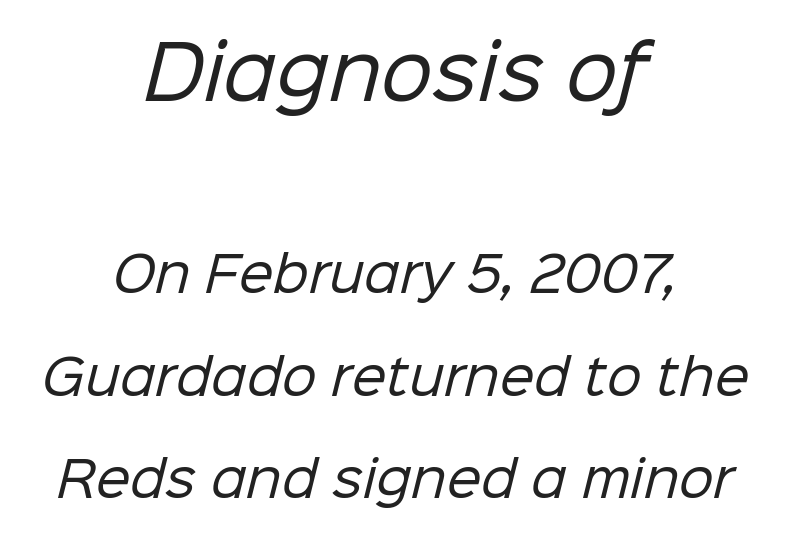
The image shows 73 px regular-weight sans-serif type; set centered, loose line spacing (2.1x), normal letter spacing, not underlined; the first (top) block is 1.49x larger; low stroke contrast and a medium x-height.
